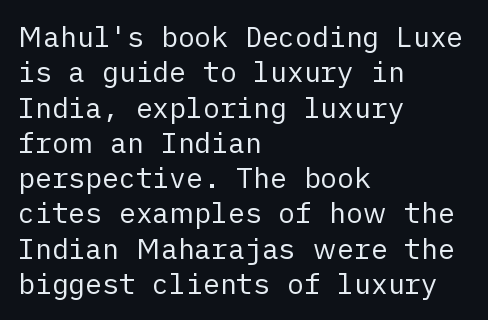
The image shows 28 px regular-weight sans-serif type, upright; set left-aligned, normal line spacing (1.26x), normal letter spacing, not underlined; low stroke contrast and a medium x-height.
